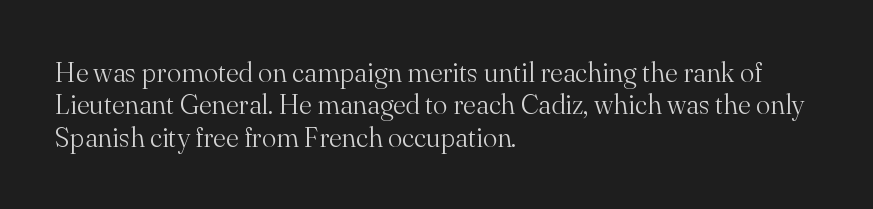
The image shows 27 px text type, upright; set left-aligned, line spacing 1.2x, normal letter spacing, not underlined.
